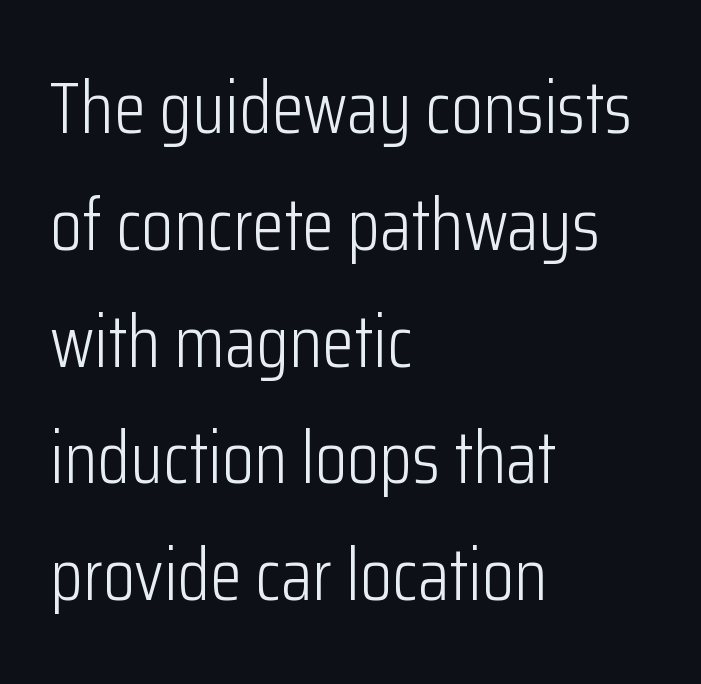
Q: Is the text bold? A: No.
Q: Is the text italic (slanted)? A: No, it is upright.
Q: Is the typeface a serif or a sans-serif typeface? A: Sans-serif.
Q: Is the text underlined? A: No.
Q: How is the paragraph aligned? A: Left-aligned.
Q: Is the spacing between letters normal or unusually wide? A: Normal.
Q: Is the spacing between lines tight, normal or loose? A: Normal.
Q: Width (condensed, normal, or wide)? A: Condensed.
Q: Stroke contrast? A: Low.
Q: x-height? A: Medium.
Q: Monospaced? A: No.
